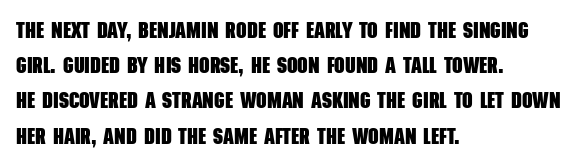
Q: Is the text bold? A: Yes.
Q: Is the text underlined? A: No.
Q: How is the paragraph aligned? A: Left-aligned.
Q: Is the spacing between letters normal or unusually wide? A: Normal.
Q: Is the spacing between lines tight, normal or loose? A: Normal.
